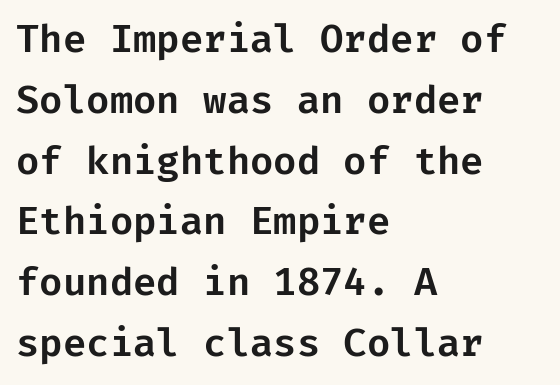
Q: Is the text italic (slanted)? A: No, it is upright.
Q: Is the typeface a serif or a sans-serif typeface? A: Sans-serif.
Q: Is the text underlined? A: No.
Q: How is the paragraph aligned? A: Left-aligned.
Q: Is the spacing between letters normal or unusually wide? A: Normal.
Q: Is the spacing between lines tight, normal or loose? A: Normal.
Q: Width (condensed, normal, or wide)? A: Normal.
Q: Stroke contrast? A: Low.
Q: x-height? A: Medium.
